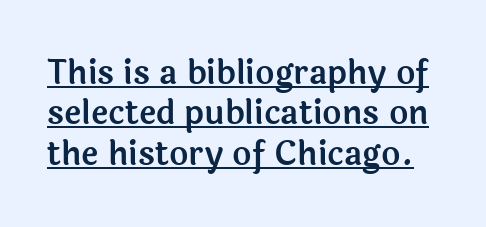
{"serif": "no", "italic": "no", "width": "normal", "x_height": "medium", "monospaced": "no", "underline": "yes", "line_spacing_ratio": 1.22, "letter_spacing": "normal", "letter_spacing_em": 0.0, "glyph_px": 33}
